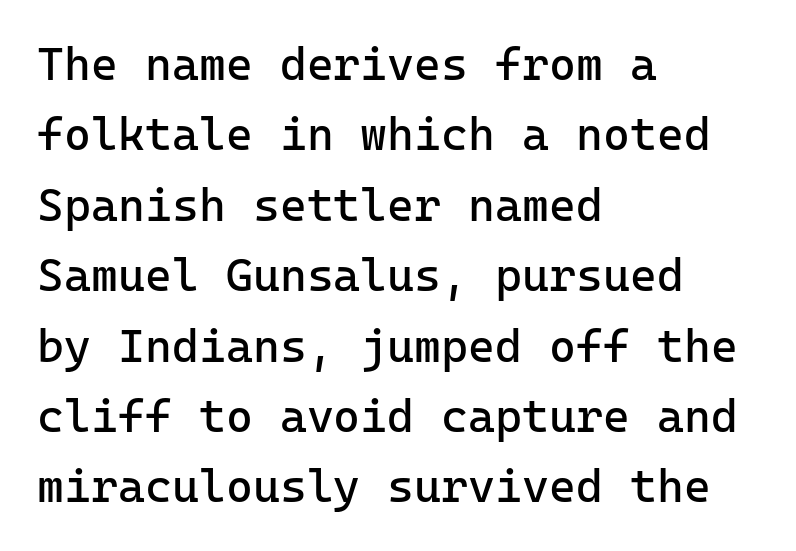
{"serif": "no", "italic": "no", "bold": "no", "weight": "regular", "width": "normal", "stroke_contrast": "low", "x_height": "medium", "underline": "no", "align": "left", "line_spacing": "normal", "line_spacing_ratio": 1.53, "letter_spacing": "normal", "letter_spacing_em": 0.0, "glyph_px": 46}
